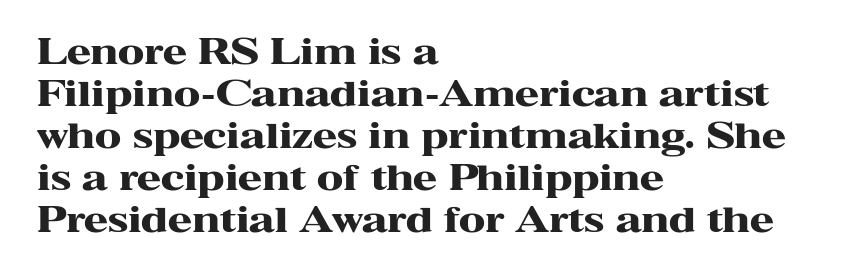
{"serif": "yes", "italic": "no", "bold": "yes", "weight": "heavy", "width": "wide", "stroke_contrast": "high", "x_height": "medium", "monospaced": "no", "underline": "no", "align": "left", "line_spacing_ratio": 1.2, "letter_spacing": "normal", "letter_spacing_em": 0.0, "glyph_px": 35}
